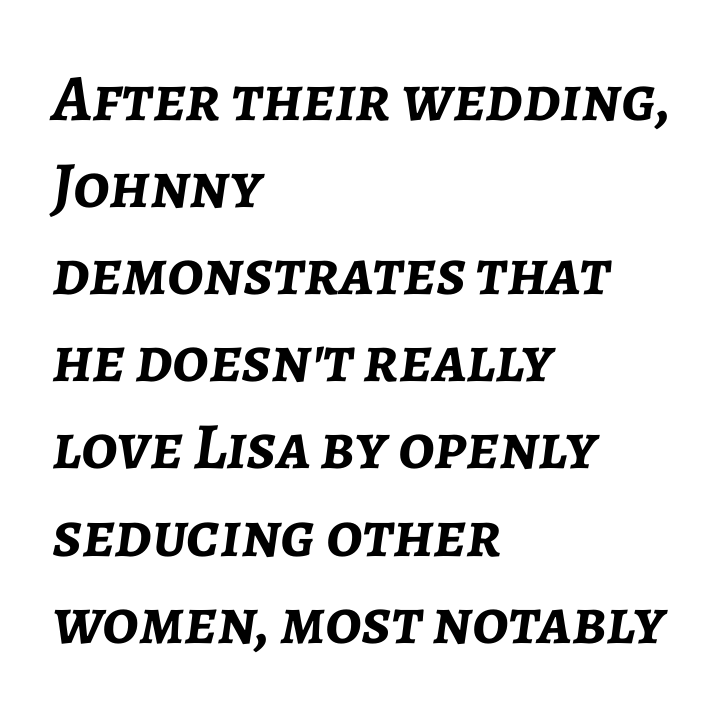
The image shows 66 px semibold type, italic (leaning right); set left-aligned, normal line spacing (1.32x), normal letter spacing, not underlined; low stroke contrast and a medium x-height.
